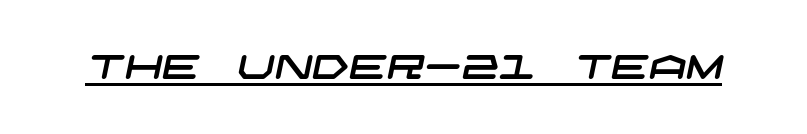
Q: Is the typeface a serif or a sans-serif typeface? A: Sans-serif.
Q: Is the text underlined? A: Yes.
Q: Is the spacing between letters normal or unusually wide? A: Normal.
Q: Width (condensed, normal, or wide)? A: Wide.
Q: Stroke contrast? A: Low.
Q: x-height? A: Large.
